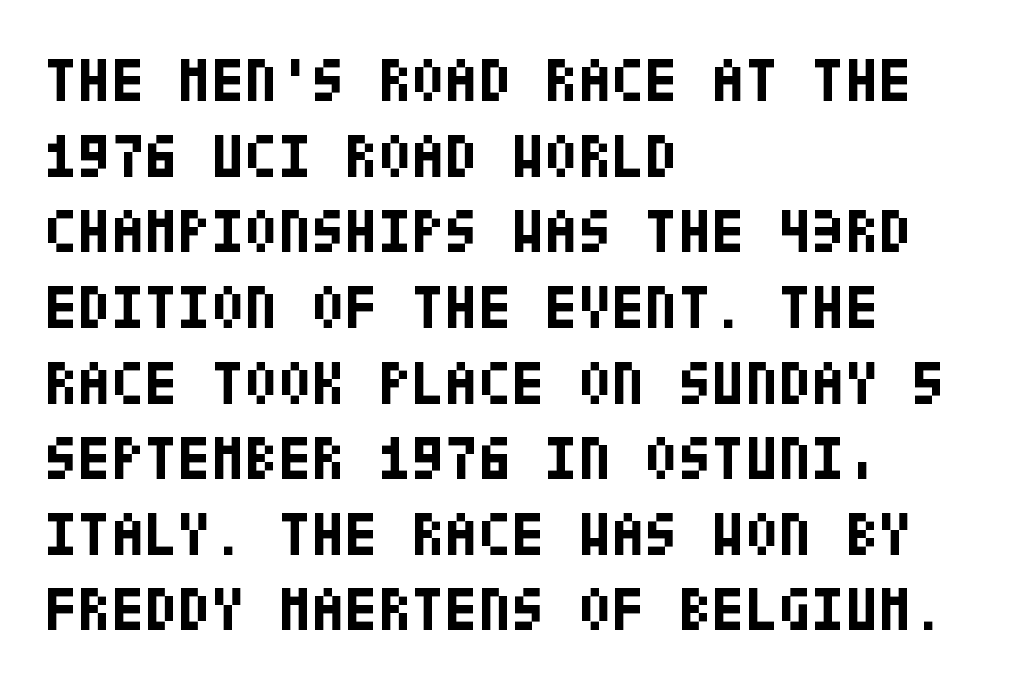
{"serif": "no", "italic": "no", "bold": "yes", "weight": "bold", "width": "condensed", "stroke_contrast": "low", "x_height": "large", "underline": "no", "align": "left", "line_spacing_ratio": 1.24, "letter_spacing": "normal", "letter_spacing_em": 0.0, "glyph_px": 61}
